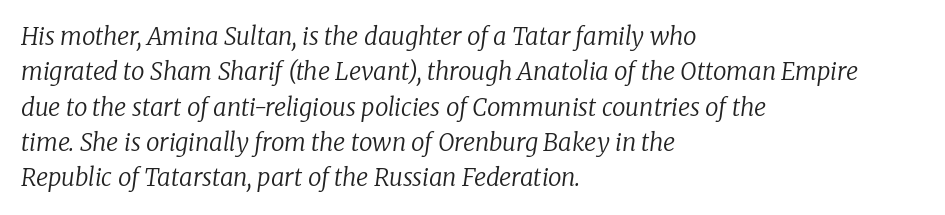
Q: Is the text bold? A: No.
Q: Is the text italic (slanted)? A: Yes, it leans right by about 8 degrees.
Q: Is the text underlined? A: No.
Q: How is the paragraph aligned? A: Left-aligned.
Q: Is the spacing between letters normal or unusually wide? A: Normal.
Q: Is the spacing between lines tight, normal or loose? A: Normal.
